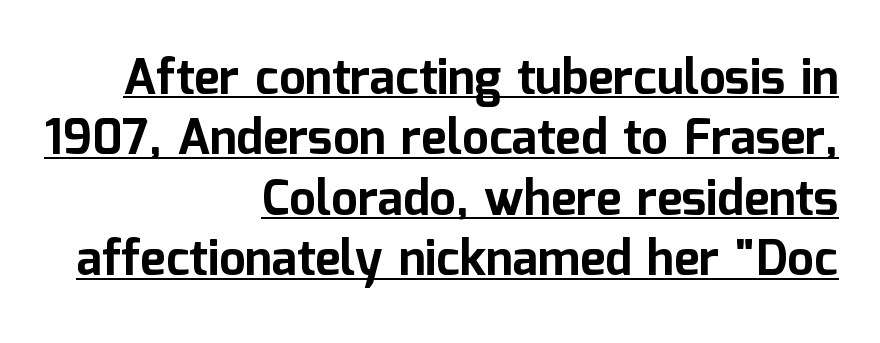
{"serif": "no", "italic": "no", "bold": "yes", "weight": "bold", "width": "normal", "stroke_contrast": "low", "x_height": "medium", "monospaced": "no", "underline": "yes", "align": "right", "line_spacing": "normal", "line_spacing_ratio": 1.26, "letter_spacing": "normal", "letter_spacing_em": 0.0, "glyph_px": 48}
